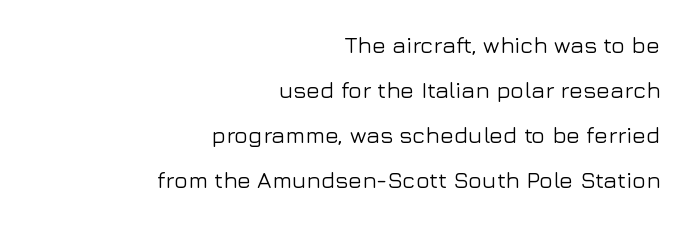
Q: Is the text italic (slanted)? A: No, it is upright.
Q: Is the text underlined? A: No.
Q: How is the paragraph aligned? A: Right-aligned.
Q: Is the spacing between letters normal or unusually wide? A: Normal.
Q: Is the spacing between lines tight, normal or loose? A: Loose.
